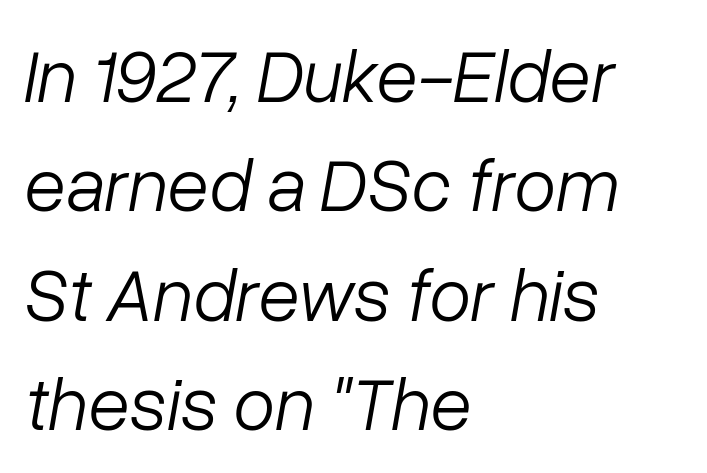
{"italic": "yes", "lean": "right", "slant_degrees": 10, "bold": "no", "weight": "light", "width": "normal", "stroke_contrast": "low", "x_height": "medium", "monospaced": "no", "underline": "no", "align": "left", "line_spacing": "normal", "line_spacing_ratio": 1.44, "letter_spacing": "normal", "letter_spacing_em": 0.0, "glyph_px": 76}
